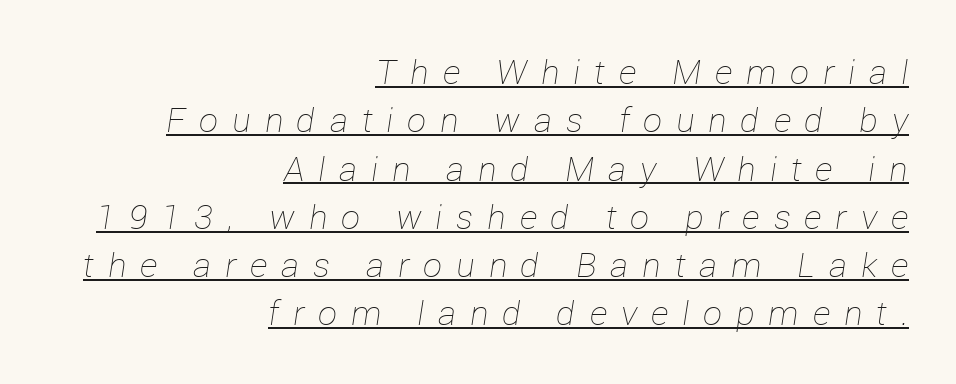
Q: Is the text bold? A: No.
Q: Is the text italic (slanted)? A: Yes, it leans right by about 12 degrees.
Q: Is the text underlined? A: Yes.
Q: How is the paragraph aligned? A: Right-aligned.
Q: Is the spacing between letters normal or unusually wide? A: Unusually wide.
Q: Is the spacing between lines tight, normal or loose? A: Normal.
Q: Width (condensed, normal, or wide)? A: Normal.
Q: Stroke contrast? A: Low.
Q: x-height? A: Medium.
Q: Monospaced? A: No.
